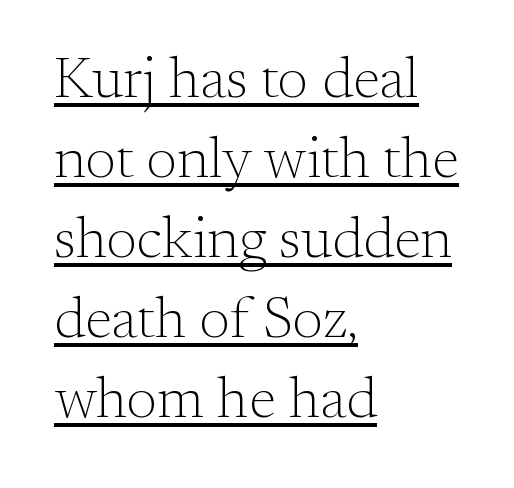
This sample keeps an unexceptional amount of space between lines. Compared with typical body copy, the letter spacing here is the same. When letters stand straight like this, we call the style roman or upright. Looks like regular typesetting: each glyph gets only the width it needs. The glyphs in this specimen are seriffed.
